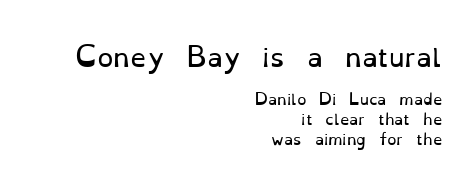
Visually, the top section dominates because its glyphs are scaled up. Posture: upright roman. No extra tracking has been applied to these lines. The strip under each line holds only bare page. The font is comparable to plain body text, perhaps lighter. The line-height multiplier appears to be the usual default.
